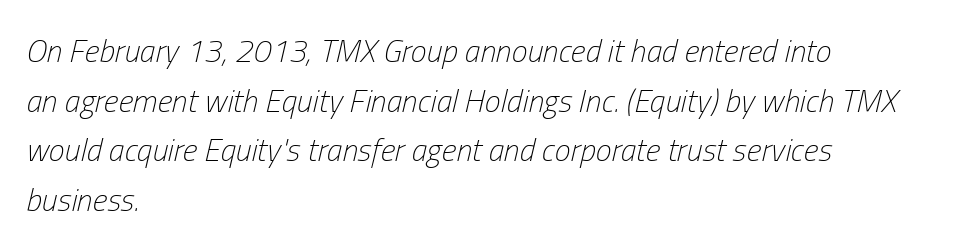
The image shows 32 px light, condensed type, italic (leaning right); set left-aligned, normal line spacing (1.55x), normal letter spacing, not underlined; low stroke contrast and a medium x-height.
